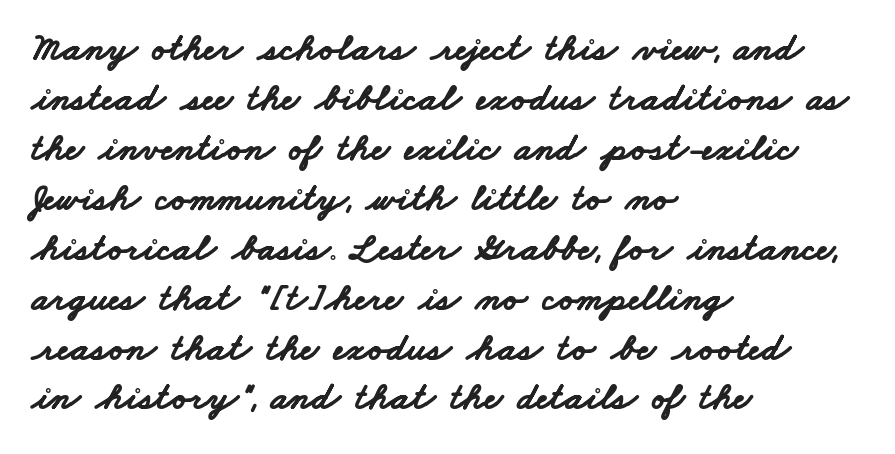
{"serif": "no", "bold": "yes", "weight": "bold", "width": "wide", "stroke_contrast": "low", "x_height": "small", "monospaced": "no", "underline": "no", "align": "left", "line_spacing": "normal", "line_spacing_ratio": 1.28, "letter_spacing": "normal", "letter_spacing_em": 0.0, "glyph_px": 39}
